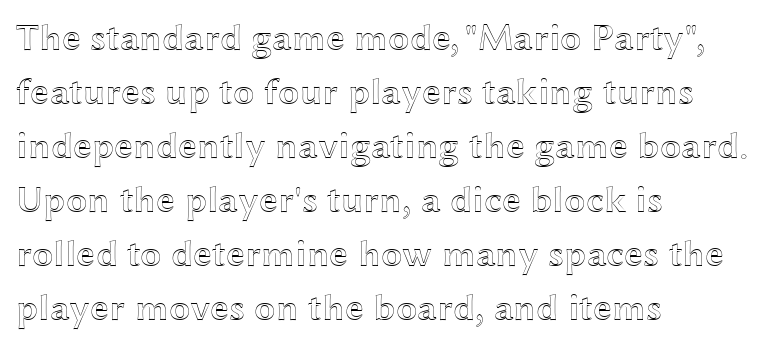
The image shows 38 px wide type, upright; set left-aligned, normal line spacing (1.42x), normal letter spacing, not underlined; a medium x-height.
